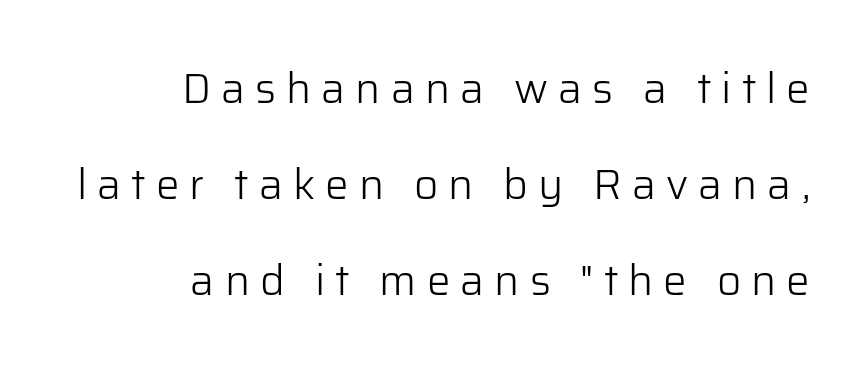
The font is comparable to plain body text, perhaps lighter. The passage shown is typeset with a sans-serif family. A typesetter would mark this as roman, not italic. In terms of letterspacing, this is a distinctly airy, spread setting. This sample has the flowing, uneven cadence of proportional lettering. Unmarked baselines from the first word to the last.
